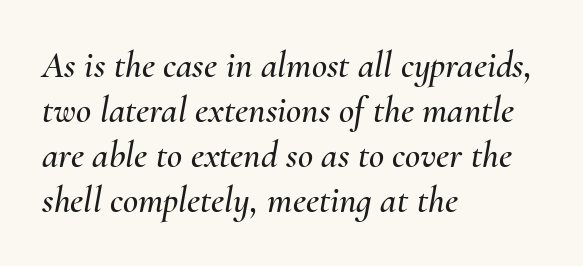
{"italic": "yes", "lean": "right", "slant_degrees": 10, "width": "normal", "stroke_contrast": "medium", "x_height": "small", "monospaced": "no", "underline": "no", "align": "left", "line_spacing_ratio": 1.22, "letter_spacing": "normal", "letter_spacing_em": 0.0, "glyph_px": 37}
